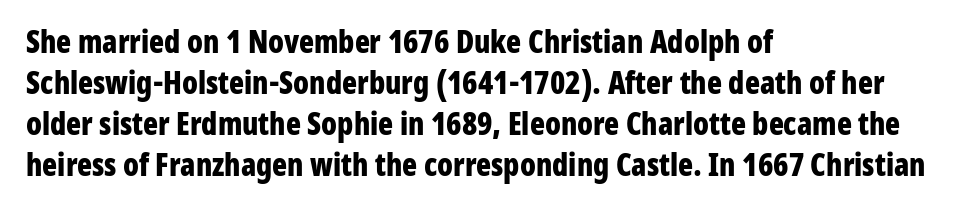
{"serif": "no", "italic": "no", "bold": "yes", "weight": "bold", "width": "condensed", "stroke_contrast": "low", "x_height": "medium", "monospaced": "no", "underline": "no", "align": "left", "line_spacing": "normal", "line_spacing_ratio": 1.32, "letter_spacing": "normal", "letter_spacing_em": 0.0, "glyph_px": 31}
